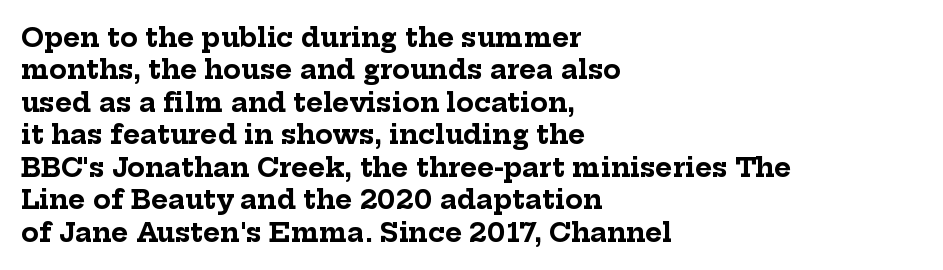
Interline gaps are of average width in this sample. Words float on clear page, feet unadorned. Weight check: bold — yes, fully. These lines were composed using upright roman letters.
